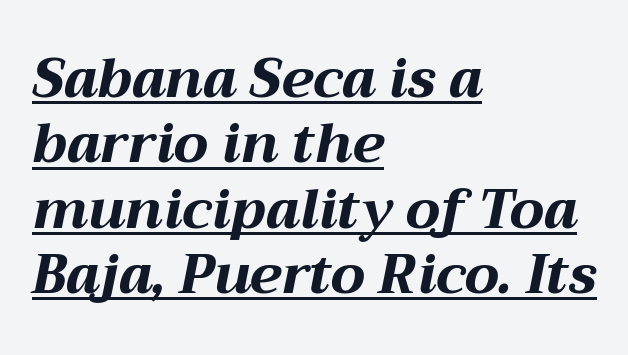
{"italic": "yes", "lean": "right", "slant_degrees": 12, "bold": "yes", "weight": "bold", "width": "wide", "stroke_contrast": "medium", "x_height": "medium", "monospaced": "no", "underline": "yes", "align": "left", "line_spacing_ratio": 1.21, "letter_spacing": "normal", "letter_spacing_em": 0.0, "glyph_px": 54}
